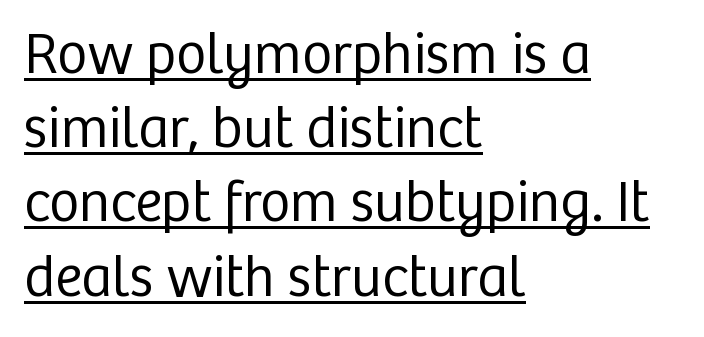
{"serif": "no", "italic": "no", "bold": "no", "weight": "regular", "width": "normal", "stroke_contrast": "low", "x_height": "medium", "monospaced": "no", "underline": "yes", "align": "left", "line_spacing": "normal", "line_spacing_ratio": 1.28, "letter_spacing": "normal", "letter_spacing_em": 0.0, "glyph_px": 58}
